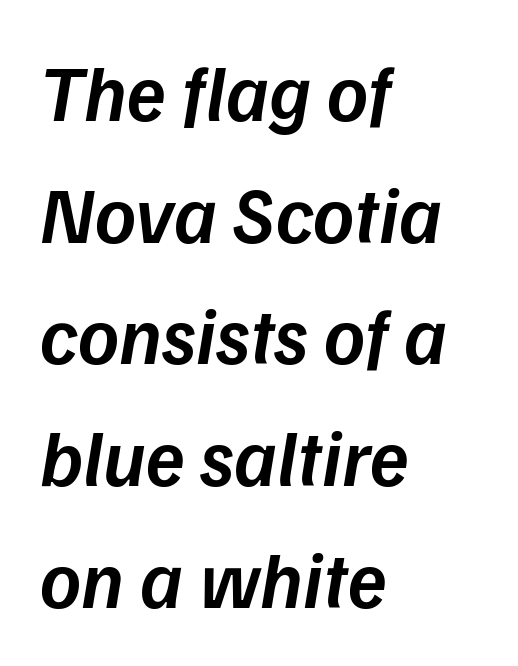
The words here are not underlined. Is this a fixed-width face? No — the glyphs have proportional, varying widths. Is there much room between lines? A standard amount, neither cramped nor airy. Compared with an ordinary text face, these strokes are moderately heavier — a semibold. Caption: multi-line text, flush left, ragged right. If you drew a line through each stem, it would be angled.
